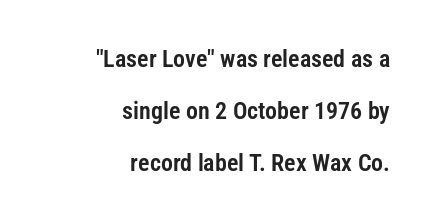
Q: Is the text italic (slanted)? A: No, it is upright.
Q: Is the text underlined? A: No.
Q: How is the paragraph aligned? A: Right-aligned.
Q: Is the spacing between letters normal or unusually wide? A: Normal.
Q: Is the spacing between lines tight, normal or loose? A: Loose.
